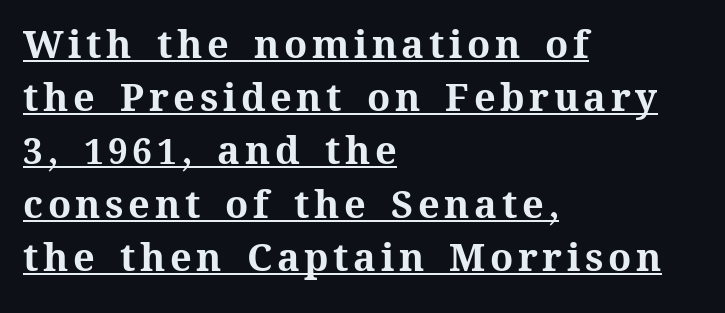
The image shows 38 px bold type, upright; set left-aligned, normal line spacing (1.4x), underlined; medium stroke contrast and a medium x-height.
